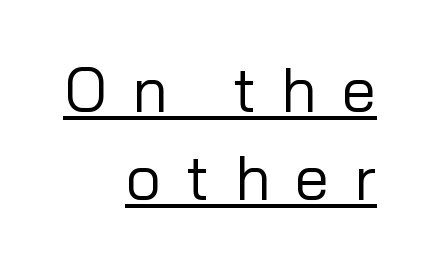
{"serif": "no", "italic": "no", "bold": "no", "weight": "regular", "width": "normal", "stroke_contrast": "low", "x_height": "medium", "monospaced": "no", "underline": "yes", "align": "right", "line_spacing": "normal", "line_spacing_ratio": 1.42, "letter_spacing": "wide", "letter_spacing_em": 0.4, "glyph_px": 62}
